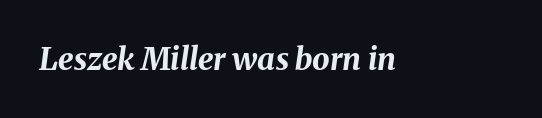
{"italic": "yes", "lean": "right", "slant_degrees": 8, "bold": "yes", "weight": "bold", "width": "normal", "stroke_contrast": "medium", "x_height": "medium", "monospaced": "no", "underline": "no", "letter_spacing": "normal", "letter_spacing_em": 0.0, "glyph_px": 31}
